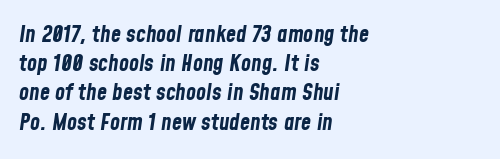
Q: Is the text bold? A: Yes.
Q: Is the text italic (slanted)? A: Yes, it leans right by about 8 degrees.
Q: Is the text underlined? A: No.
Q: How is the paragraph aligned? A: Left-aligned.
Q: Is the spacing between letters normal or unusually wide? A: Normal.
Q: Is the spacing between lines tight, normal or loose? A: Normal.
